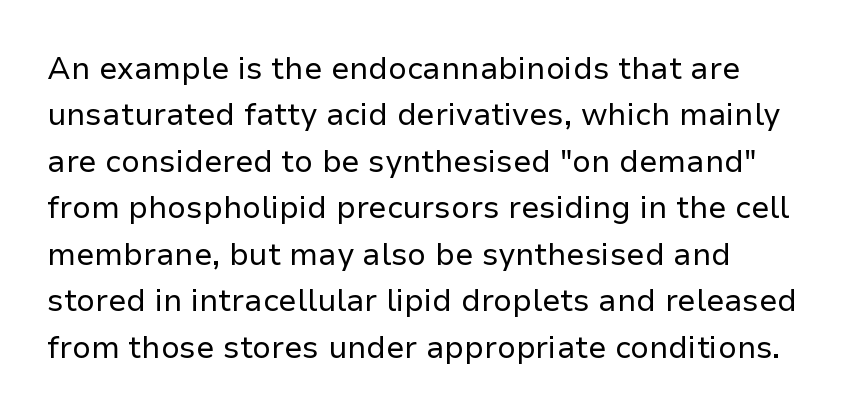
Q: Is the text bold? A: No.
Q: Is the text italic (slanted)? A: No, it is upright.
Q: Is the typeface a serif or a sans-serif typeface? A: Sans-serif.
Q: Is the text underlined? A: No.
Q: How is the paragraph aligned? A: Left-aligned.
Q: Is the spacing between letters normal or unusually wide? A: Normal.
Q: Is the spacing between lines tight, normal or loose? A: Normal.
Q: Width (condensed, normal, or wide)? A: Normal.
Q: Stroke contrast? A: Low.
Q: x-height? A: Medium.
Q: Monospaced? A: No.
